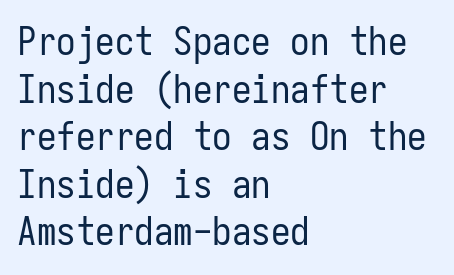
Q: Is the text bold? A: No.
Q: Is the text italic (slanted)? A: No, it is upright.
Q: Is the typeface a serif or a sans-serif typeface? A: Sans-serif.
Q: Is the text underlined? A: No.
Q: How is the paragraph aligned? A: Left-aligned.
Q: Is the spacing between letters normal or unusually wide? A: Normal.
Q: Width (condensed, normal, or wide)? A: Condensed.
Q: Stroke contrast? A: Low.
Q: x-height? A: Medium.
Q: Monospaced? A: Yes.
